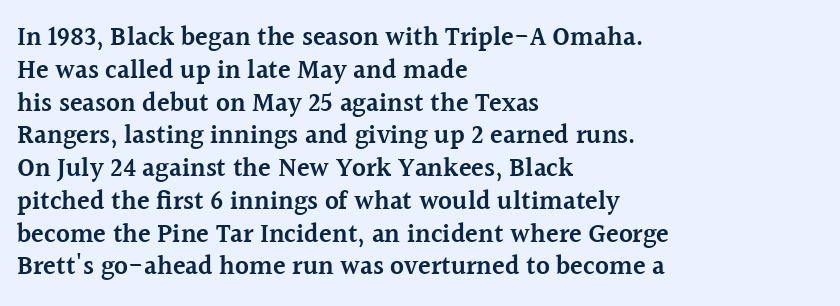
The image shows 26 px text type, upright; set left-aligned, normal line spacing (1.26x), normal letter spacing, not underlined.
